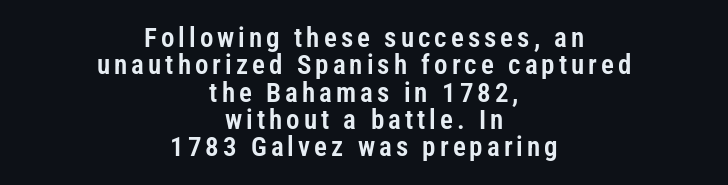
Q: Is the text italic (slanted)? A: No, it is upright.
Q: Is the text underlined? A: No.
Q: How is the paragraph aligned? A: Centered.
Q: Is the spacing between lines tight, normal or loose? A: Tight.
